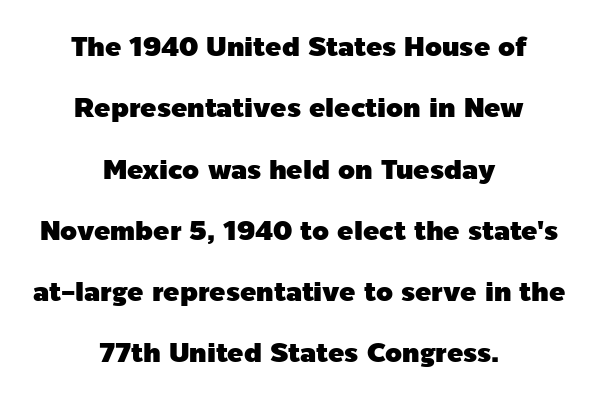
Neither beginnings nor endings align; midpoints do. The space beneath each line is pristine and unruled. A roman cut, with each character standing at attention. The rendering uses a large line-height, opening up the rows. Nothing unusual about the tracking: characters are spaced as the font intends.
